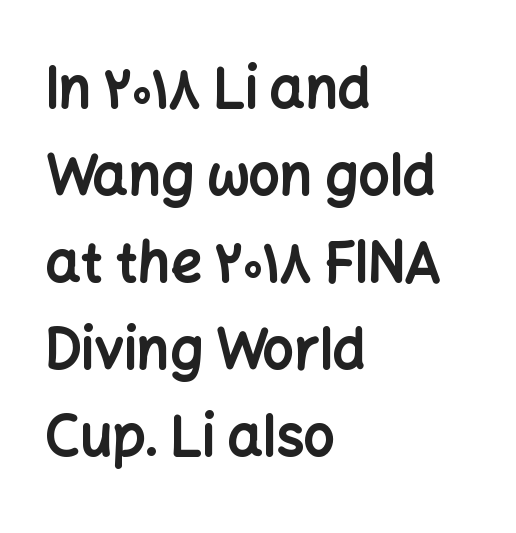
{"serif": "no", "italic": "no", "bold": "yes", "weight": "bold", "width": "normal", "stroke_contrast": "low", "x_height": "medium", "monospaced": "no", "underline": "no", "align": "left", "line_spacing": "normal", "line_spacing_ratio": 1.58, "letter_spacing": "normal", "letter_spacing_em": 0.0, "glyph_px": 55}
